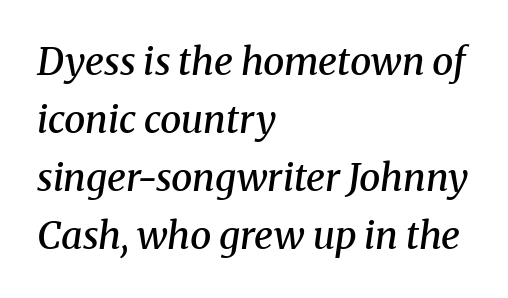
The image shows 38 px semibold serif type, italic (leaning right); set left-aligned, normal line spacing (1.53x), normal letter spacing, not underlined; medium stroke contrast and a medium x-height.
